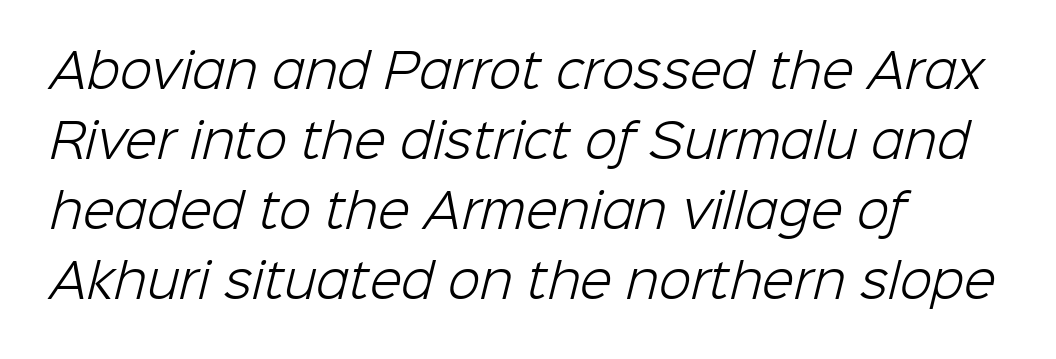
Baseline-to-baseline distance is the conventional proportion of letter height. Does the type have serifs? No, each stem ends abruptly. The face used here is rendered with its standard letterfit. Line beginnings align vertically; line endings do not.
